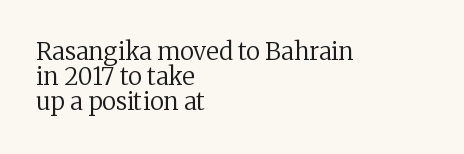
{"italic": "no", "bold": "no", "underline": "no", "align": "left", "line_spacing": "tight", "line_spacing_ratio": 1.05, "letter_spacing": "normal", "letter_spacing_em": 0.0, "glyph_px": 24}
